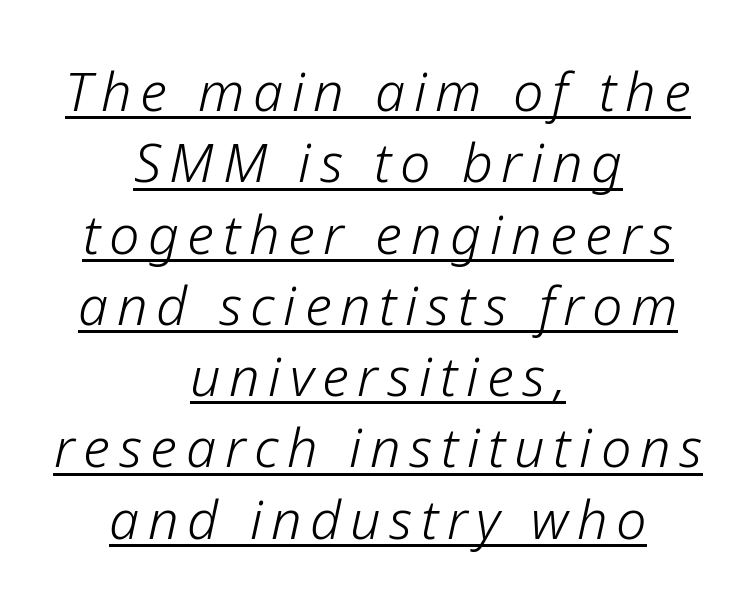
The image shows 54 px light type, italic (leaning right); set centered, normal line spacing (1.32x), underlined; low stroke contrast and a medium x-height.
